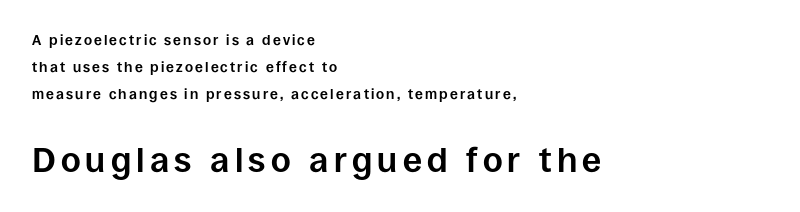
The image shows 34 px bold sans-serif type, upright; set left-aligned, loose line spacing (1.92x), not underlined; the second (bottom) block is 2.43x larger; low stroke contrast and a large x-height.
